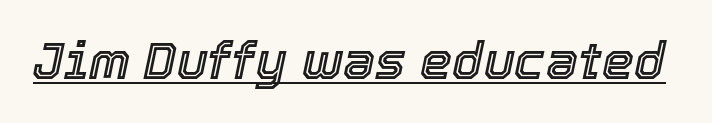
Looks like regular typesetting: each glyph gets only the width it needs. These lines keep a tight, regular rhythm from letter to letter. Is the type slanted? Yes — the strokes lean at a clear angle. The typesetter has applied underlining to the passage shown.
